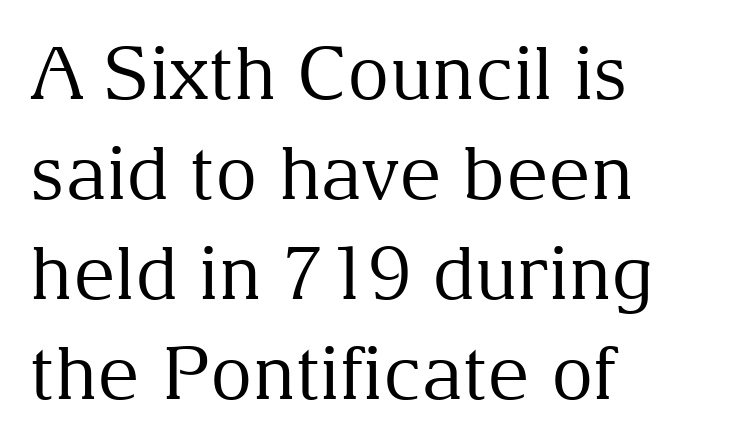
Heaviness? Minimal to ordinary, like unemphasized prose. Beneath every word, the page is bare. Does the type have serifs? Yes, each stem ends in a small foot. Is this a fixed-width face? No — the glyphs have proportional, varying widths.
